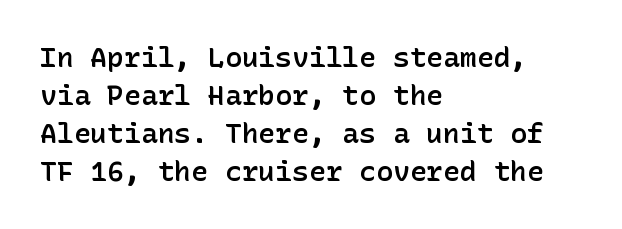
{"serif": "no", "italic": "no", "bold": "semi", "weight": "semibold", "width": "normal", "stroke_contrast": "low", "x_height": "medium", "underline": "no", "align": "left", "line_spacing": "normal", "line_spacing_ratio": 1.36, "letter_spacing": "normal", "letter_spacing_em": 0.0, "glyph_px": 28}
